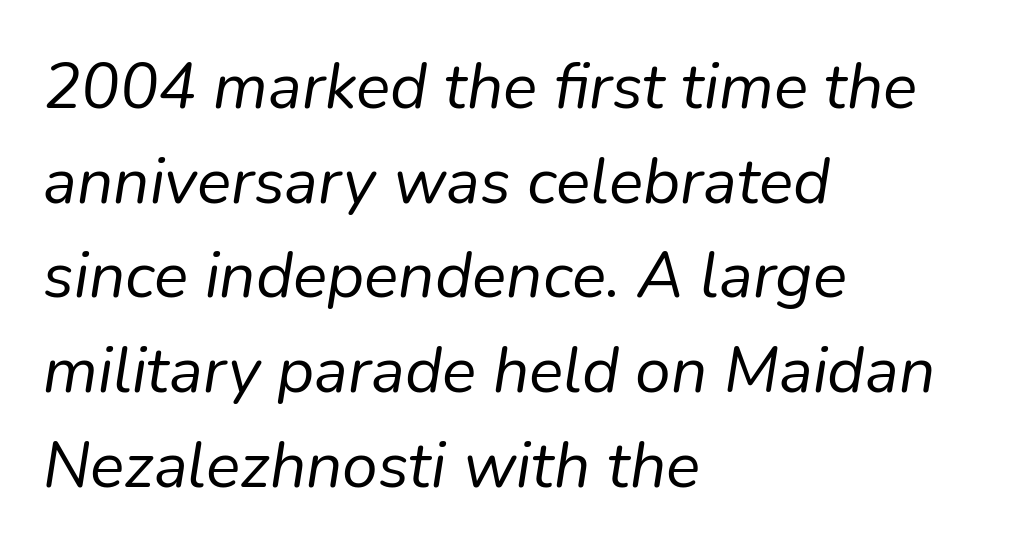
Q: Is the text bold? A: No.
Q: Is the text italic (slanted)? A: Yes, it leans right by about 9 degrees.
Q: Is the text underlined? A: No.
Q: How is the paragraph aligned? A: Left-aligned.
Q: Is the spacing between letters normal or unusually wide? A: Normal.
Q: Is the spacing between lines tight, normal or loose? A: Normal.
Q: Width (condensed, normal, or wide)? A: Normal.
Q: Stroke contrast? A: Low.
Q: x-height? A: Medium.
Q: Monospaced? A: No.
